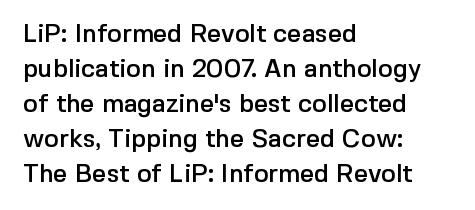
Q: Is the text italic (slanted)? A: No, it is upright.
Q: Is the text underlined? A: No.
Q: How is the paragraph aligned? A: Left-aligned.
Q: Is the spacing between letters normal or unusually wide? A: Normal.
Q: Is the spacing between lines tight, normal or loose? A: Normal.
